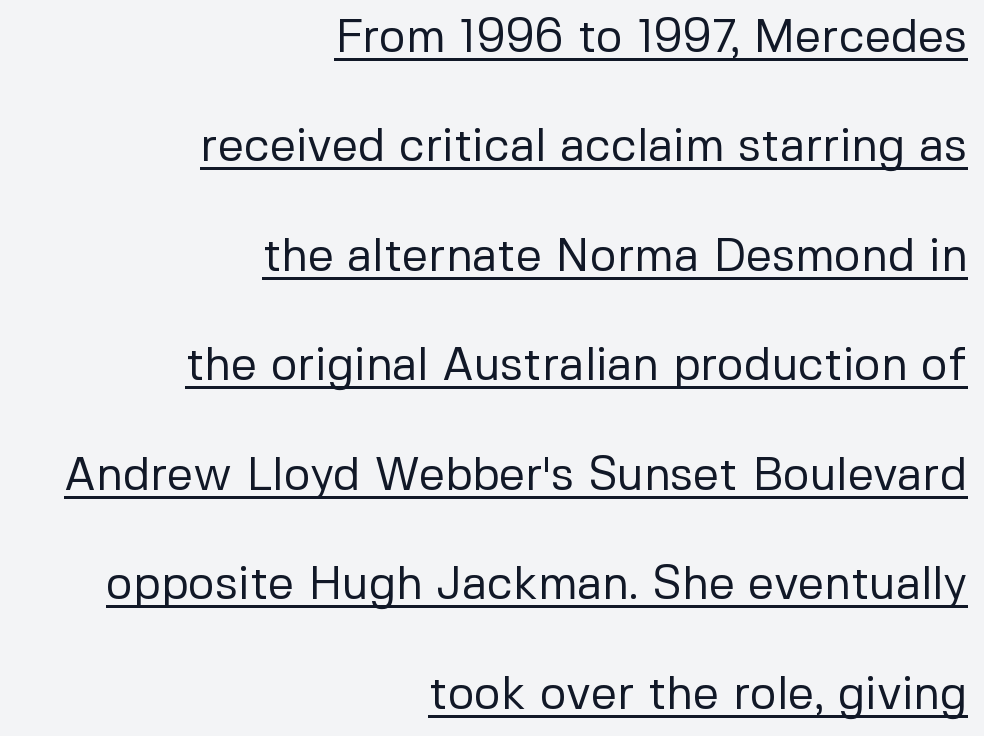
{"serif": "no", "italic": "no", "bold": "no", "weight": "regular", "width": "normal", "stroke_contrast": "low", "x_height": "medium", "monospaced": "no", "underline": "yes", "align": "right", "line_spacing": "loose", "line_spacing_ratio": 2.38, "letter_spacing": "normal", "letter_spacing_em": 0.0, "glyph_px": 46}
